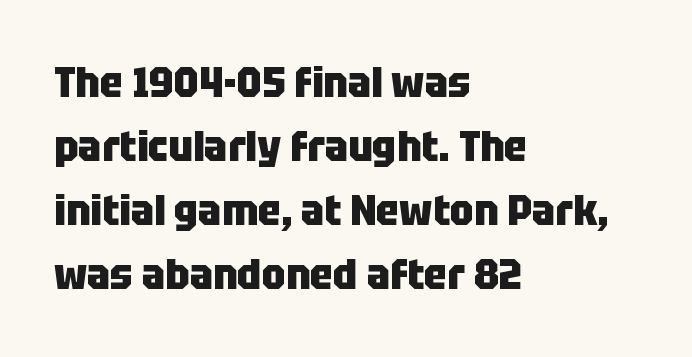
Each line starts at the same left margin while the right side varies. Words float on clear page, feet unadorned. A full-strength bold gives these letters their thick strokes. Ascenders rise straight up at ninety degrees. What stands out about the letter spacing? Nothing — it is the standard amount.
